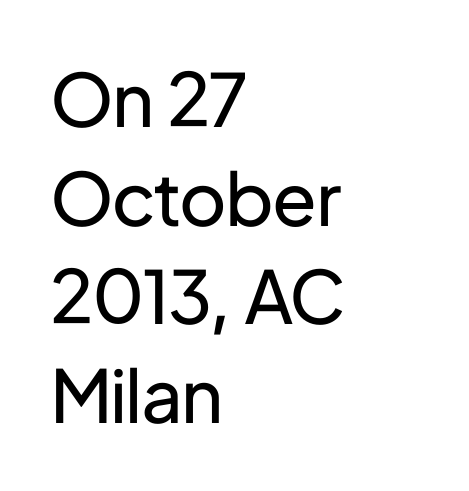
Q: Is the text bold? A: No.
Q: Is the text italic (slanted)? A: No, it is upright.
Q: Is the typeface a serif or a sans-serif typeface? A: Sans-serif.
Q: Is the text underlined? A: No.
Q: How is the paragraph aligned? A: Left-aligned.
Q: Is the spacing between letters normal or unusually wide? A: Normal.
Q: Is the spacing between lines tight, normal or loose? A: Normal.
Q: Width (condensed, normal, or wide)? A: Normal.
Q: Stroke contrast? A: Low.
Q: x-height? A: Medium.
Q: Monospaced? A: No.
